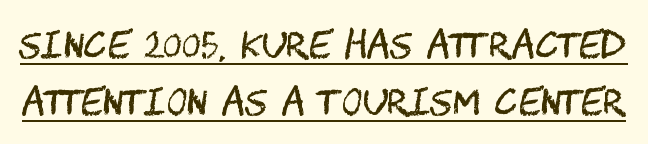
I'd call this a sans setting — the letters go barefoot. Evenly set lines give the paragraph a standard silhouette. Each word holds together tightly as a unit, with standard inter-letter gaps. The axis of the letterforms is exactly vertical. The strokes carry an ordinary text weight at most. The face used here appears with an underline applied.
